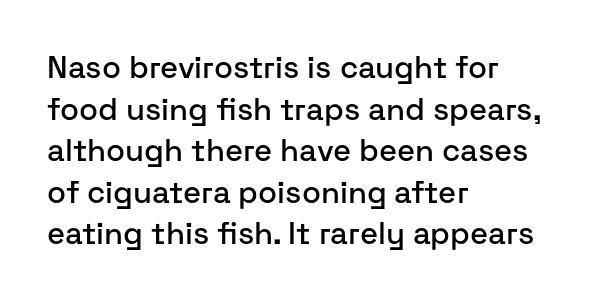
{"serif": "no", "italic": "no", "width": "normal", "stroke_contrast": "low", "x_height": "medium", "monospaced": "no", "underline": "no", "align": "left", "line_spacing": "normal", "line_spacing_ratio": 1.34, "letter_spacing": "normal", "letter_spacing_em": 0.0, "glyph_px": 31}
